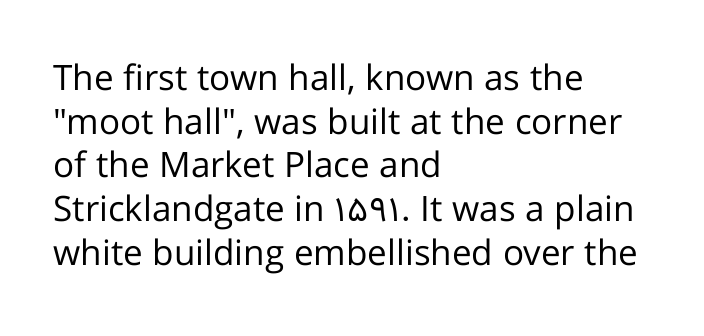
The image shows 35 px regular-weight sans-serif type, upright; set left-aligned, normal line spacing (1.25x), normal letter spacing, not underlined; low stroke contrast and a medium x-height.
